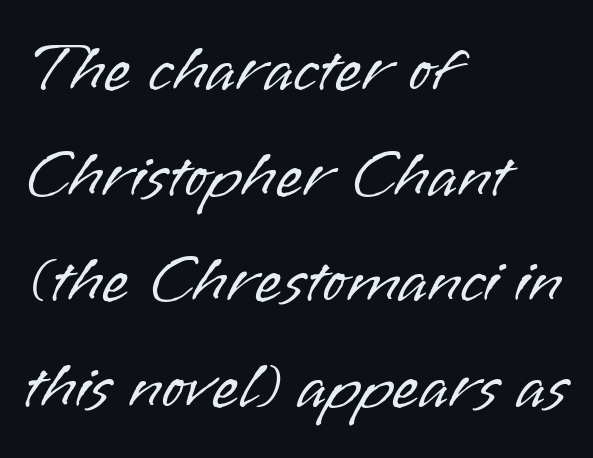
Q: Is the text bold? A: No.
Q: Is the text italic (slanted)? A: Yes.
Q: Is the typeface a serif or a sans-serif typeface? A: Sans-serif.
Q: Is the text underlined? A: No.
Q: How is the paragraph aligned? A: Left-aligned.
Q: Is the spacing between letters normal or unusually wide? A: Normal.
Q: Is the spacing between lines tight, normal or loose? A: Normal.
Q: Width (condensed, normal, or wide)? A: Normal.
Q: Stroke contrast? A: Low.
Q: x-height? A: Small.
Q: Monospaced? A: No.
